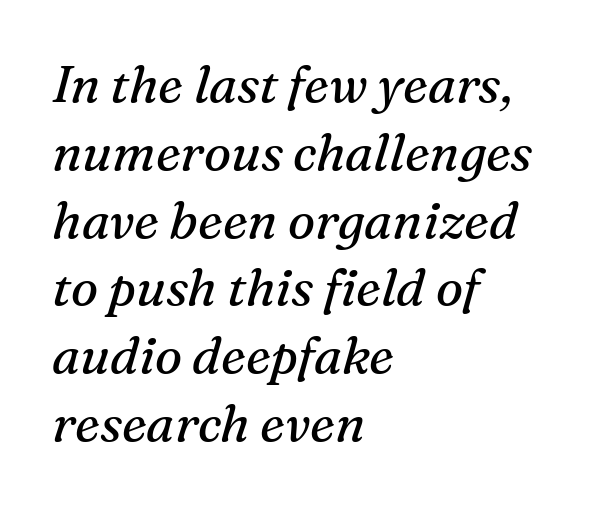
The image shows 51 px regular-weight serif type, italic (leaning right); set left-aligned, normal line spacing (1.33x), normal letter spacing, not underlined; medium stroke contrast and a medium x-height.
